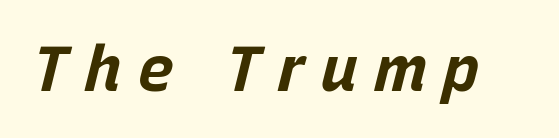
The image shows 63 px bold type, italic (leaning right); set unusually wide letter spacing (+0.24 em), not underlined; low stroke contrast and a large x-height.
